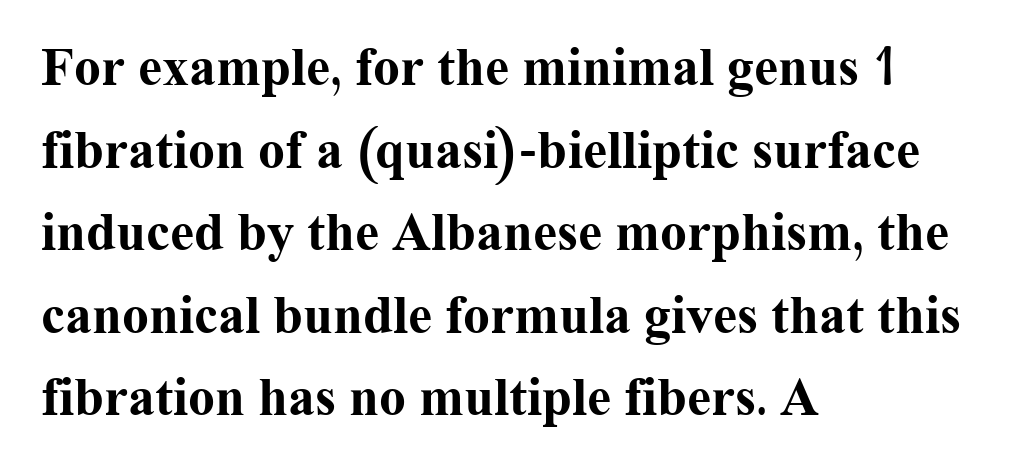
{"serif": "yes", "italic": "no", "bold": "yes", "weight": "bold", "width": "normal", "stroke_contrast": "medium", "x_height": "medium", "monospaced": "no", "underline": "no", "align": "left", "line_spacing": "normal", "line_spacing_ratio": 1.53, "letter_spacing": "normal", "letter_spacing_em": 0.0, "glyph_px": 54}
